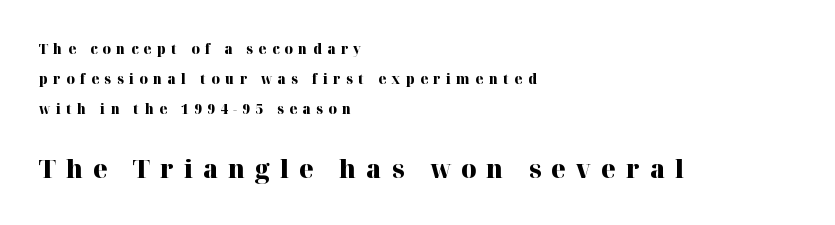
Spacing between characters has been opened up far beyond the box default. In terms of posture, this sample is upright. Each line starts at the same left margin while the right side varies. The leading is generous, giving the passage an open texture. What weight is shown? A full bold with thick strokes. In this sample the second text group is rendered at the bigger scale.
